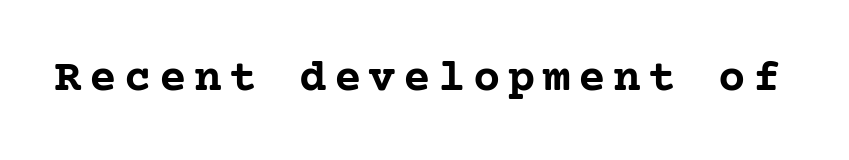
The image shows 46 px semibold serif type, upright; set not underlined; low stroke contrast and a medium x-height.
